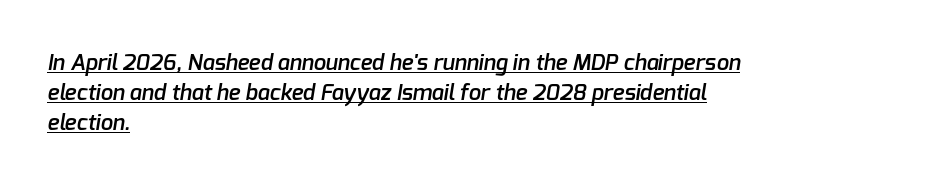
The image shows 22 px text type; set left-aligned, normal line spacing (1.36x), normal letter spacing, underlined.
